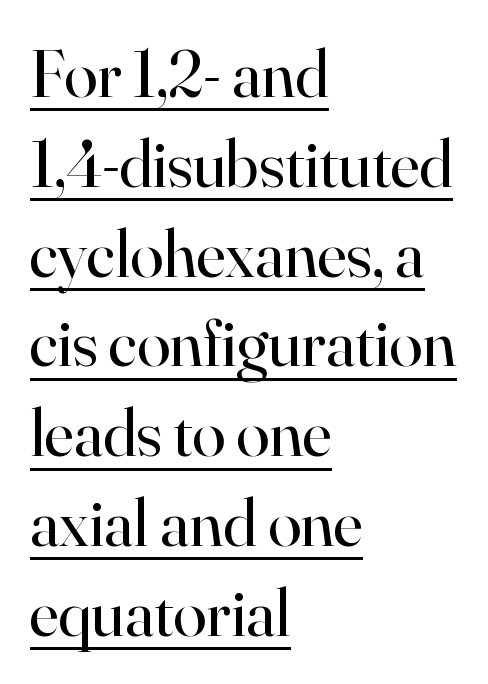
Inter-character spacing is left at the font's built-in metrics. Is this a fixed-width face? No — the glyphs have proportional, varying widths. Decoration check: the copy is underlined. Layout note: lines flush left. How would I describe the line gaps? Plain and ordinary. Is this a sans? No — the strokes have serifs.
